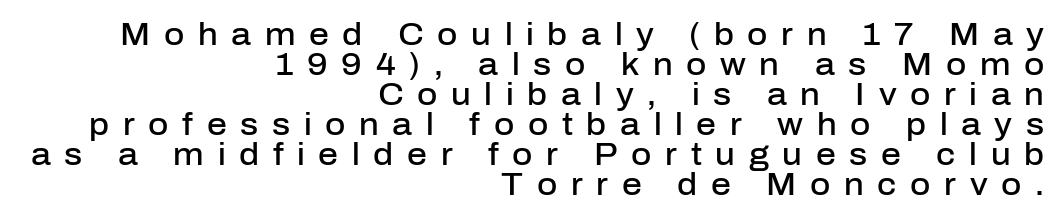
{"serif": "no", "italic": "no", "bold": "semi", "weight": "semibold", "width": "normal", "stroke_contrast": "low", "x_height": "medium", "monospaced": "no", "underline": "no", "align": "right", "line_spacing": "tight", "line_spacing_ratio": 0.97, "letter_spacing": "wide", "letter_spacing_em": 0.44, "glyph_px": 31}
